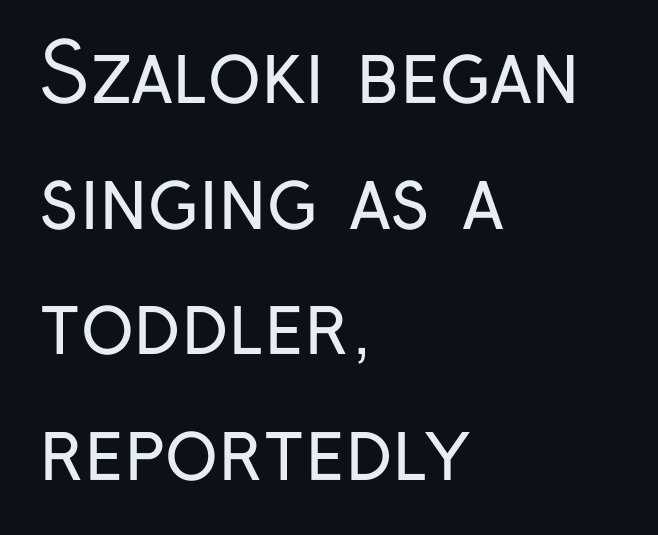
Q: Is the text bold? A: No.
Q: Is the text italic (slanted)? A: No, it is upright.
Q: Is the typeface a serif or a sans-serif typeface? A: Sans-serif.
Q: Is the text underlined? A: No.
Q: How is the paragraph aligned? A: Left-aligned.
Q: Is the spacing between letters normal or unusually wide? A: Normal.
Q: Is the spacing between lines tight, normal or loose? A: Normal.
Q: Width (condensed, normal, or wide)? A: Condensed.
Q: Stroke contrast? A: Low.
Q: x-height? A: Medium.
Q: Monospaced? A: No.
